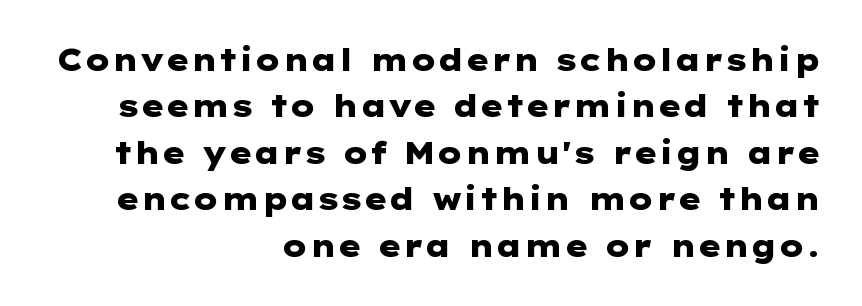
Q: Is the text bold? A: Yes.
Q: Is the text italic (slanted)? A: No, it is upright.
Q: Is the typeface a serif or a sans-serif typeface? A: Sans-serif.
Q: Is the text underlined? A: No.
Q: How is the paragraph aligned? A: Right-aligned.
Q: Is the spacing between letters normal or unusually wide? A: Normal.
Q: Is the spacing between lines tight, normal or loose? A: Normal.
Q: Width (condensed, normal, or wide)? A: Wide.
Q: Stroke contrast? A: Low.
Q: x-height? A: Medium.
